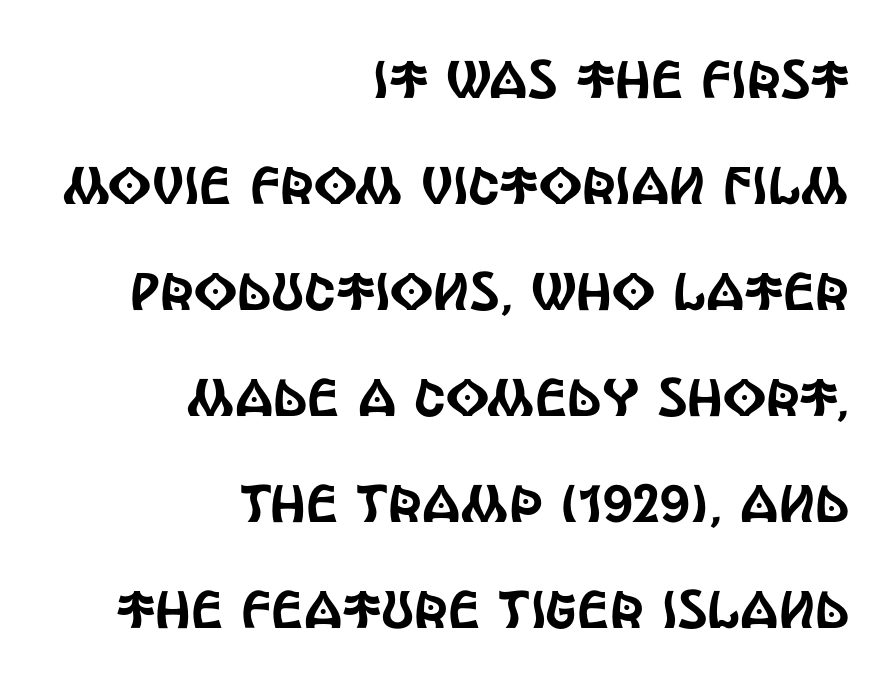
Every stem runs plumb, perpendicular to the baseline. Inter-character spacing is left at the font's built-in metrics. Note the varied advance widths — an 'i' is clearly narrower than an 'm'. The compositor pushed each line to the right boundary.
